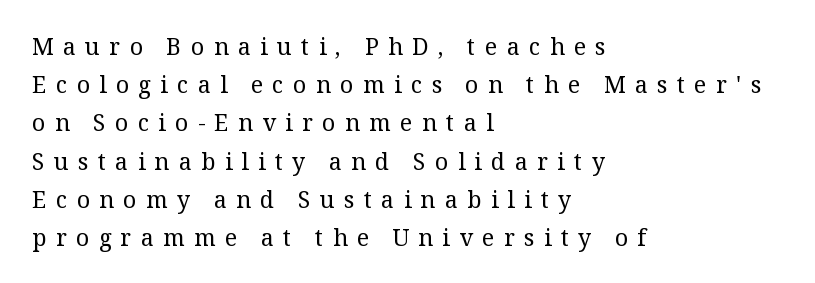
{"italic": "no", "bold": "no", "underline": "no", "align": "left", "line_spacing": "normal", "line_spacing_ratio": 1.66, "letter_spacing": "wide", "letter_spacing_em": 0.41, "glyph_px": 23}
